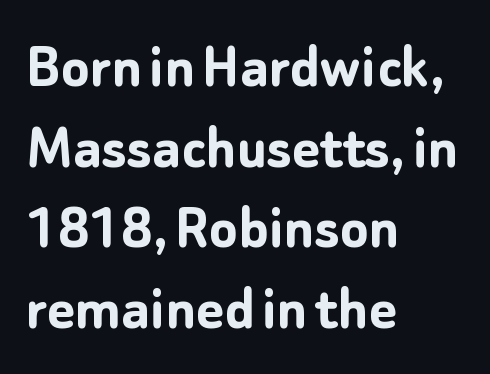
The sample has been set heavy, in full bold. These lines keep a tight, regular rhythm from letter to letter. Every stem runs plumb, perpendicular to the baseline. Visually the block forms a straight wall on the left and a jagged coastline on the right. This sample has the flowing, uneven cadence of proportional lettering. Check where the strokes stop: nothing finishes them off — pure sans.
